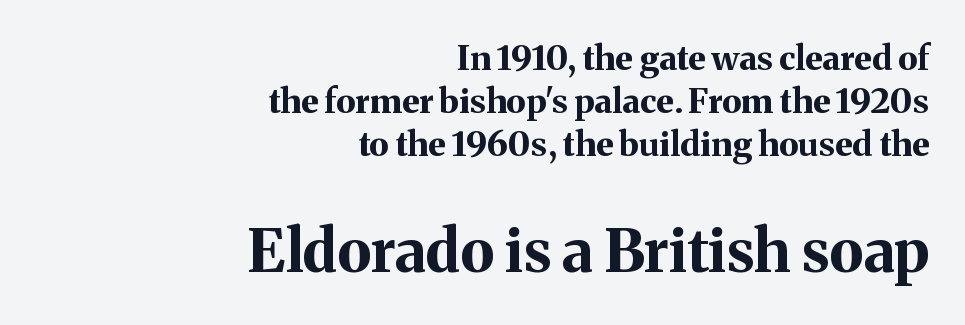
Q: Is the text bold? A: Yes.
Q: Is the text italic (slanted)? A: No, it is upright.
Q: Is the typeface a serif or a sans-serif typeface? A: Serif.
Q: Is the text underlined? A: No.
Q: How is the paragraph aligned? A: Right-aligned.
Q: Is the spacing between letters normal or unusually wide? A: Normal.
Q: Is the spacing between lines tight, normal or loose? A: Normal.
Q: Which block of text is set in a larger size, the first (top) or the second (bottom)? A: The second (bottom) one.
Q: Width (condensed, normal, or wide)? A: Normal.
Q: Stroke contrast? A: Medium.
Q: x-height? A: Medium.
Q: Monospaced? A: No.
